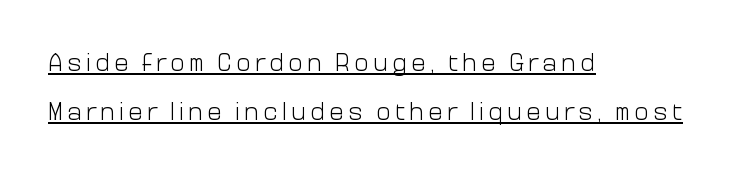
The image shows 25 px text type, upright; set left-aligned, loose line spacing (1.95x), underlined.
